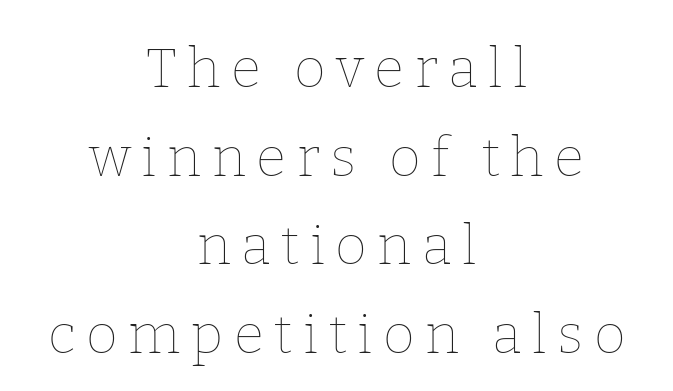
Q: Is the text bold? A: No.
Q: Is the text italic (slanted)? A: No, it is upright.
Q: Is the text underlined? A: No.
Q: How is the paragraph aligned? A: Centered.
Q: Is the spacing between lines tight, normal or loose? A: Normal.
Q: Width (condensed, normal, or wide)? A: Normal.
Q: Stroke contrast? A: Low.
Q: x-height? A: Medium.
Q: Monospaced? A: No.
